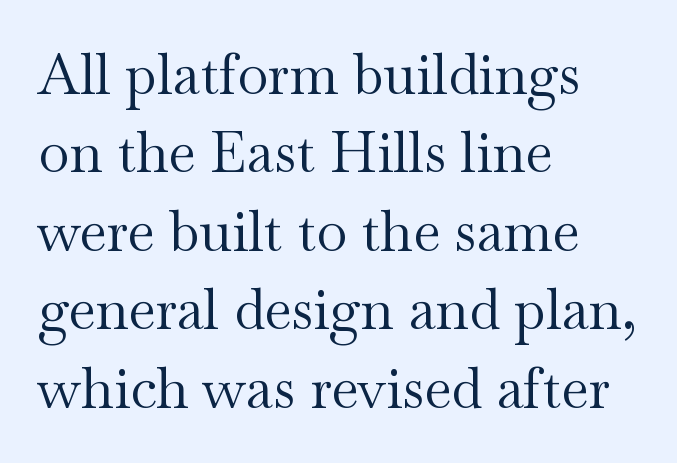
The image shows 56 px regular-weight, wide serif type, upright; set left-aligned, normal line spacing (1.4x), normal letter spacing, not underlined; medium stroke contrast and a small x-height.
